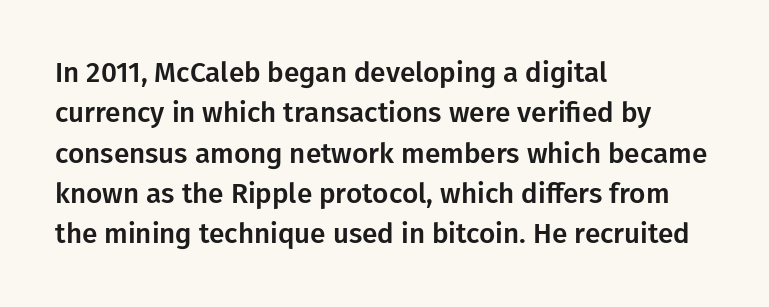
Characters remain perfectly vertical along every line. Varying glyph widths throughout — classic text-font behaviour. The face used here is a sans, in the tradition of grotesques and geometrics. Which margin do the lines hug? The left one — the right edge is uneven. Whoever set this chose a conventional vertical rhythm.
